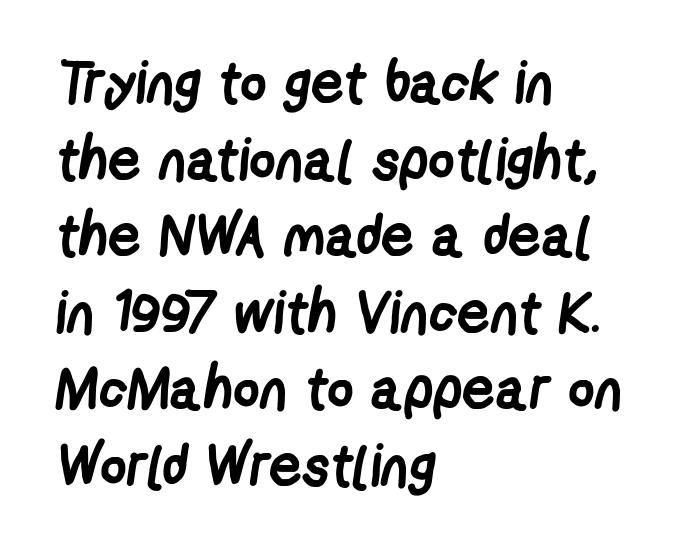
Q: Is the text bold? A: Yes.
Q: Is the typeface a serif or a sans-serif typeface? A: Sans-serif.
Q: Is the text underlined? A: No.
Q: How is the paragraph aligned? A: Left-aligned.
Q: Is the spacing between letters normal or unusually wide? A: Normal.
Q: Is the spacing between lines tight, normal or loose? A: Normal.
Q: Width (condensed, normal, or wide)? A: Condensed.
Q: Stroke contrast? A: Low.
Q: x-height? A: Medium.
Q: Monospaced? A: No.
